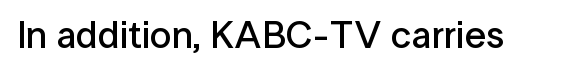
{"serif": "no", "italic": "no", "bold": "semi", "weight": "semibold", "width": "normal", "stroke_contrast": "low", "x_height": "medium", "monospaced": "no", "underline": "no", "letter_spacing": "normal", "letter_spacing_em": 0.0, "glyph_px": 38}
